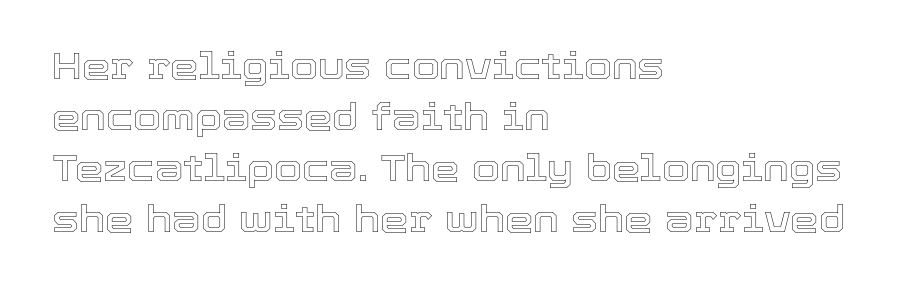
Tracking value appears to be zero — textbook default spacing. Italic? Not at all — the glyphs are vertical. Each row of text sits above clean, open space. Where is the straight margin? On the left. Quick note: interline space is typical. Character widths vary here, with narrow letters taking less room than wide ones.
